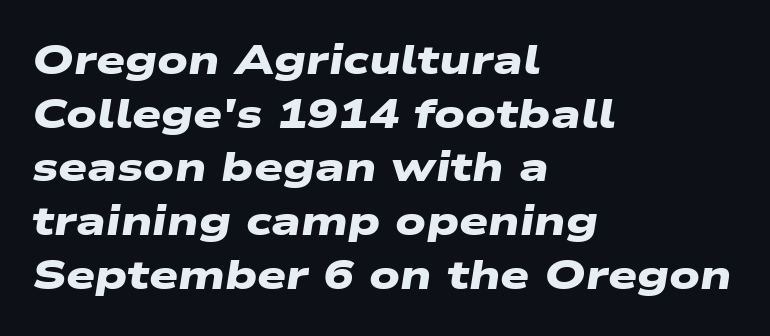
Q: Is the text bold? A: Yes.
Q: Is the typeface a serif or a sans-serif typeface? A: Sans-serif.
Q: Is the text underlined? A: No.
Q: How is the paragraph aligned? A: Left-aligned.
Q: Is the spacing between letters normal or unusually wide? A: Normal.
Q: Is the spacing between lines tight, normal or loose? A: Normal.
Q: Width (condensed, normal, or wide)? A: Wide.
Q: Stroke contrast? A: Low.
Q: x-height? A: Medium.
Q: Monospaced? A: No.
